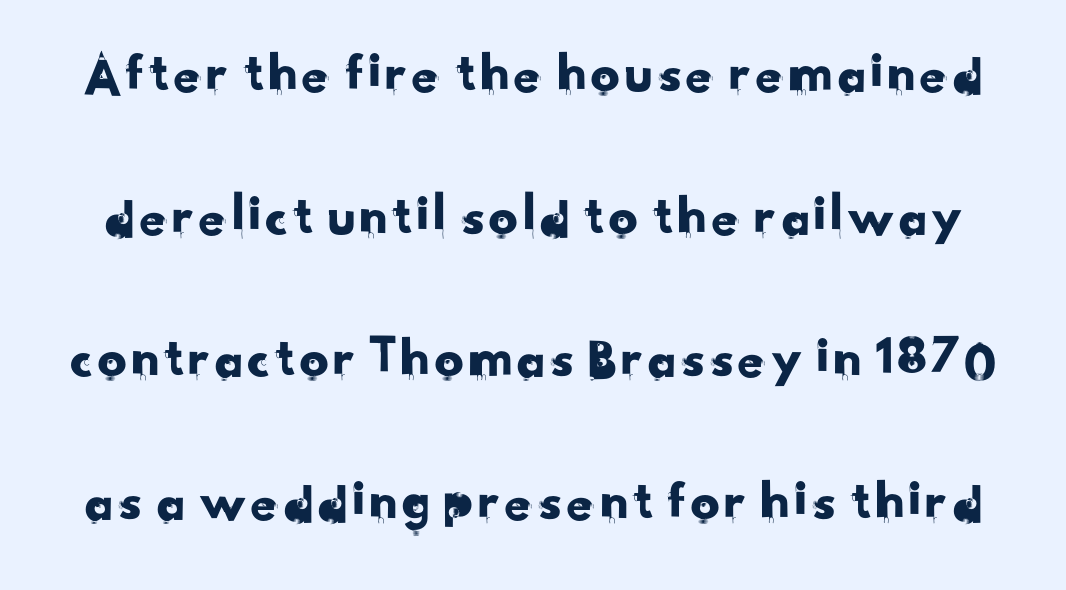
{"serif": "no", "width": "normal", "stroke_contrast": "low", "x_height": "small", "monospaced": "no", "underline": "no", "line_spacing": "loose", "line_spacing_ratio": 2.46, "letter_spacing": "normal", "letter_spacing_em": 0.0, "glyph_px": 58}
